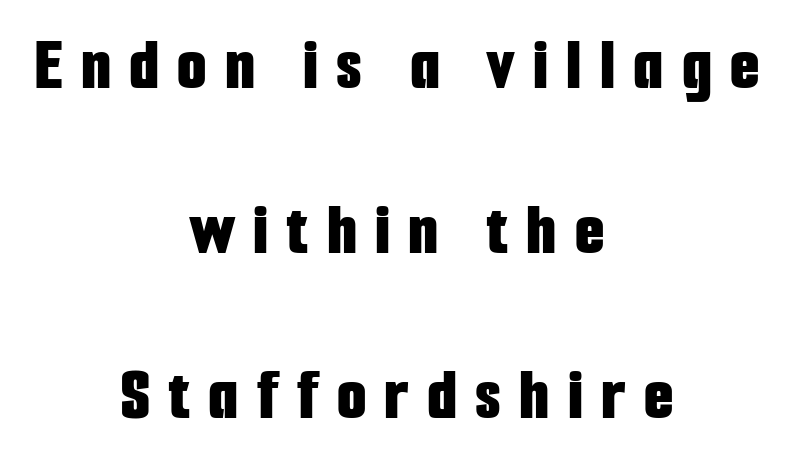
{"serif": "no", "italic": "no", "bold": "yes", "weight": "bold", "width": "condensed", "stroke_contrast": "low", "x_height": "medium", "monospaced": "no", "underline": "no", "align": "center", "line_spacing": "loose", "line_spacing_ratio": 2.17, "letter_spacing": "wide", "letter_spacing_em": 0.24, "glyph_px": 76}
